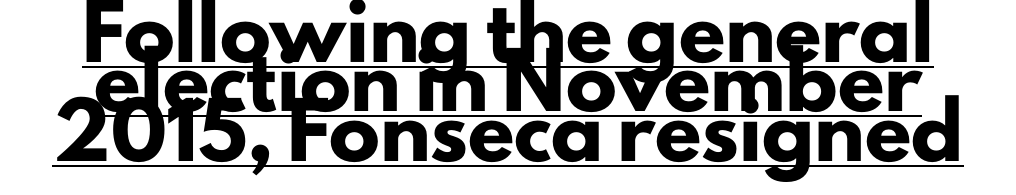
Q: Is the text bold? A: Yes.
Q: Is the text italic (slanted)? A: No, it is upright.
Q: Is the typeface a serif or a sans-serif typeface? A: Sans-serif.
Q: Is the text underlined? A: Yes.
Q: Is the spacing between letters normal or unusually wide? A: Normal.
Q: Is the spacing between lines tight, normal or loose? A: Tight.
Q: Width (condensed, normal, or wide)? A: Normal.
Q: Stroke contrast? A: Low.
Q: x-height? A: Small.
Q: Monospaced? A: No.
